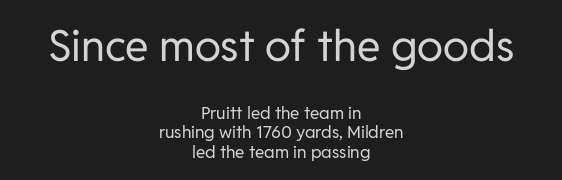
Q: Is the text bold? A: No.
Q: Is the text italic (slanted)? A: No, it is upright.
Q: Is the typeface a serif or a sans-serif typeface? A: Sans-serif.
Q: Is the text underlined? A: No.
Q: How is the paragraph aligned? A: Centered.
Q: Is the spacing between letters normal or unusually wide? A: Normal.
Q: Is the spacing between lines tight, normal or loose? A: Tight.
Q: Which block of text is set in a larger size, the first (top) or the second (bottom)? A: The first (top) one.
Q: Width (condensed, normal, or wide)? A: Normal.
Q: Stroke contrast? A: Low.
Q: x-height? A: Medium.
Q: Monospaced? A: No.
